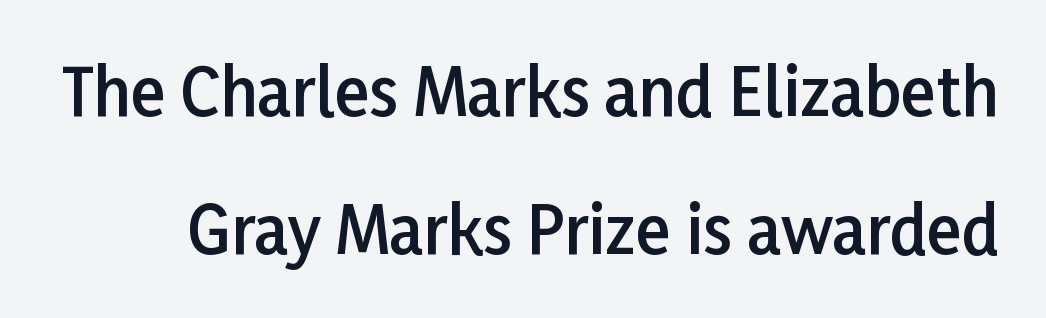
Q: Is the text bold? A: Semi-bold.
Q: Is the text italic (slanted)? A: No, it is upright.
Q: Is the typeface a serif or a sans-serif typeface? A: Sans-serif.
Q: Is the text underlined? A: No.
Q: Is the spacing between letters normal or unusually wide? A: Normal.
Q: Is the spacing between lines tight, normal or loose? A: Loose.
Q: Width (condensed, normal, or wide)? A: Normal.
Q: Stroke contrast? A: Low.
Q: x-height? A: Medium.
Q: Monospaced? A: No.
